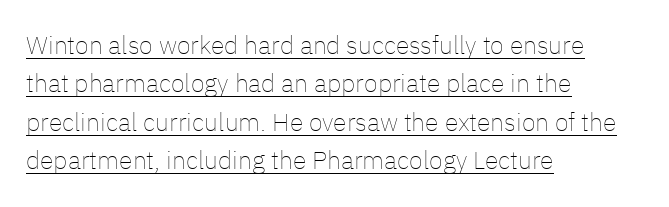
Q: Is the text bold? A: No.
Q: Is the text italic (slanted)? A: No, it is upright.
Q: Is the text underlined? A: Yes.
Q: How is the paragraph aligned? A: Left-aligned.
Q: Is the spacing between letters normal or unusually wide? A: Normal.
Q: Is the spacing between lines tight, normal or loose? A: Normal.
